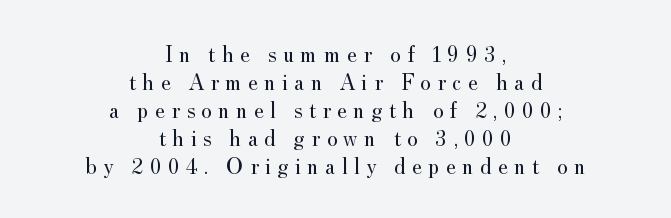
{"italic": "no", "bold": "no", "underline": "no", "align": "center", "line_spacing_ratio": 1.22, "letter_spacing": "wide", "letter_spacing_em": 0.27, "glyph_px": 23}
